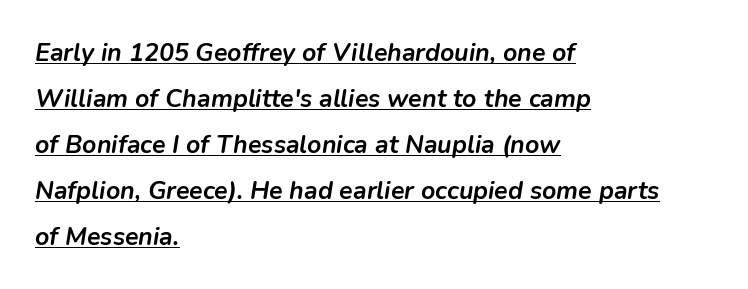
The image shows 25 px bold type, italic (leaning right); set left-aligned, line spacing 1.84x, normal letter spacing, underlined.
